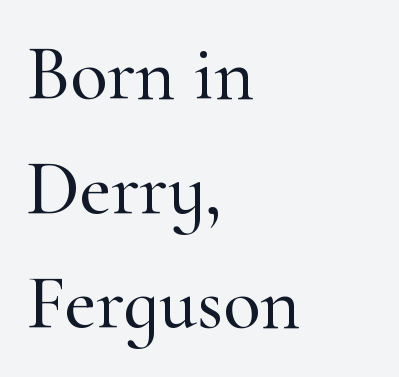
The strip under each line holds only bare page. This sample is left-justified, so line endings fall wherever the words run out. This sample uses an upright cut, with every glyph sitting square on the baseline. A typesetter would call this proportional, since set widths differ per character. How are the letters spaced? Ordinarily, with no added tracking. Old-style or modern, the face here clearly has serifs.
